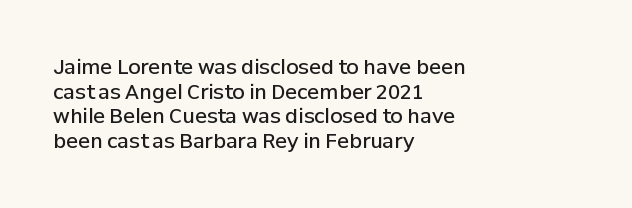
Q: Is the text bold? A: Semi-bold.
Q: Is the text italic (slanted)? A: No, it is upright.
Q: Is the text underlined? A: No.
Q: How is the paragraph aligned? A: Left-aligned.
Q: Is the spacing between letters normal or unusually wide? A: Normal.
